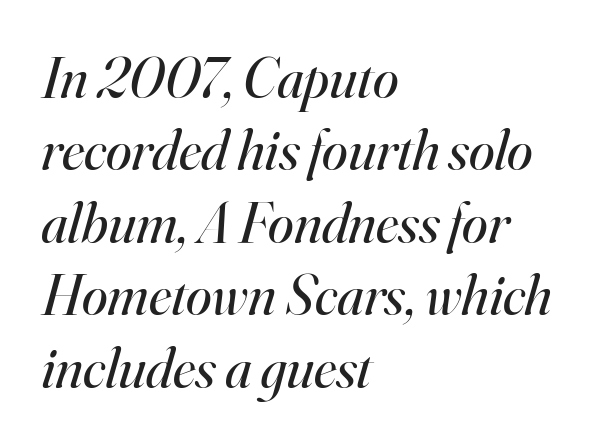
The weight tops out at a normal text grade. In CSS terms this would be text-align: left. Vertically, the passage feels balanced, rows spaced as you'd expect. The glyphs are unaccompanied by any horizontal stroke below them. A typesetter would call this proportional, since set widths differ per character.
